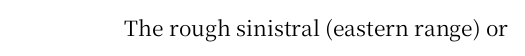
The image shows 21 px text type, upright; set normal letter spacing, not underlined.
